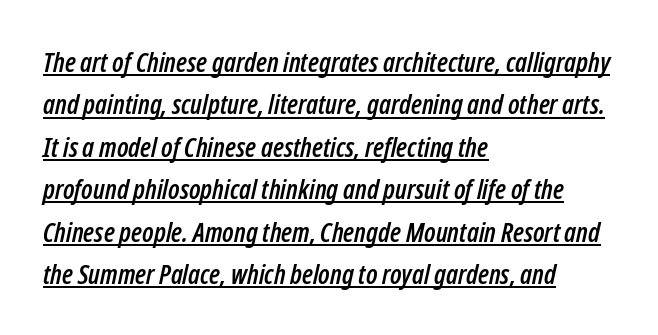
The image shows 27 px text type, italic (leaning right); set left-aligned, normal line spacing (1.57x), normal letter spacing, underlined.
